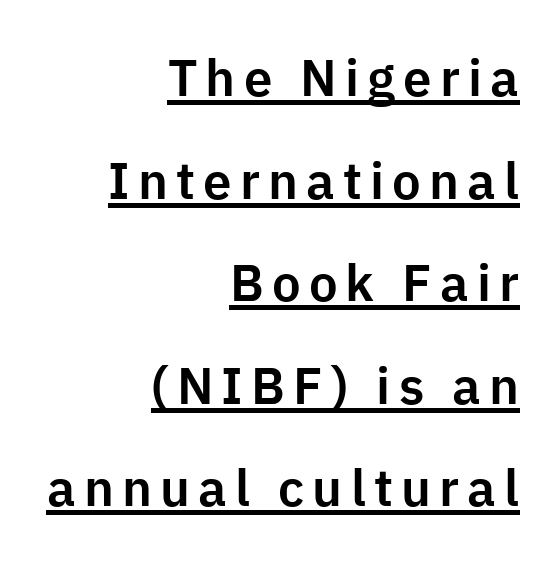
The image shows 51 px sans-serif type, upright; set right-aligned, loose line spacing (2.01x), underlined; low stroke contrast and a medium x-height.
